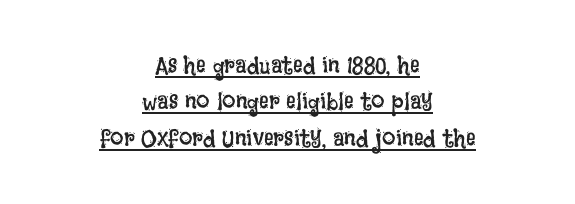
Q: Is the text bold? A: No.
Q: Is the text italic (slanted)? A: No, it is upright.
Q: Is the text underlined? A: Yes.
Q: How is the paragraph aligned? A: Centered.
Q: Is the spacing between letters normal or unusually wide? A: Normal.
Q: Is the spacing between lines tight, normal or loose? A: Normal.
